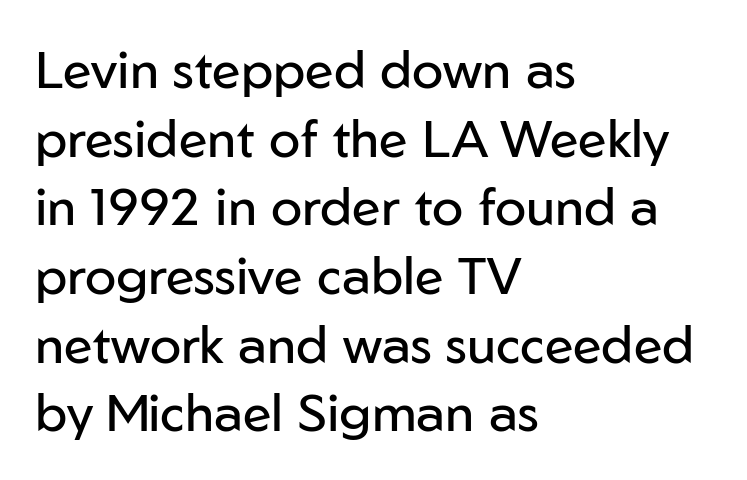
The lettering holds an erect, upright posture throughout. These lines keep a tight, regular rhythm from letter to letter. Lines of text with bare space underneath. Does the copy run flush right? No — it runs flush left. Bold? No — there's no thickening of the strokes. You could not count columns in this text — the font is proportionally spaced.
